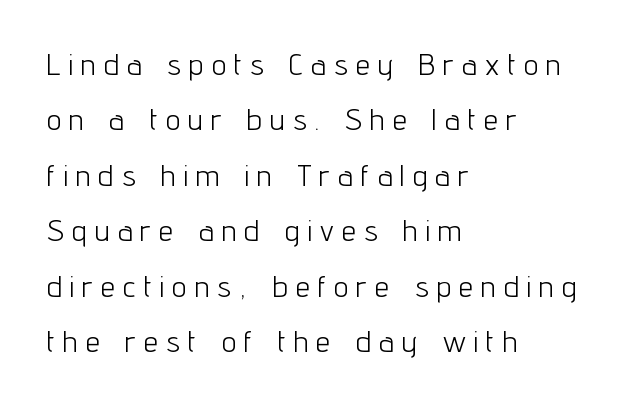
The image shows 29 px light, condensed sans-serif type, upright; set left-aligned, loose line spacing (1.91x), unusually wide letter spacing (+0.29 em), not underlined; low stroke contrast and a medium x-height.
